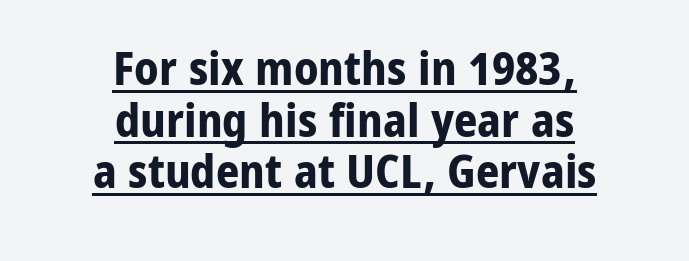
Heavy, bold letterforms. How would I describe the line gaps? Narrow and economical. Characters follow at the spacing the type designer built in. Compared with a flush-left layout, this one balances lines on the center instead.
